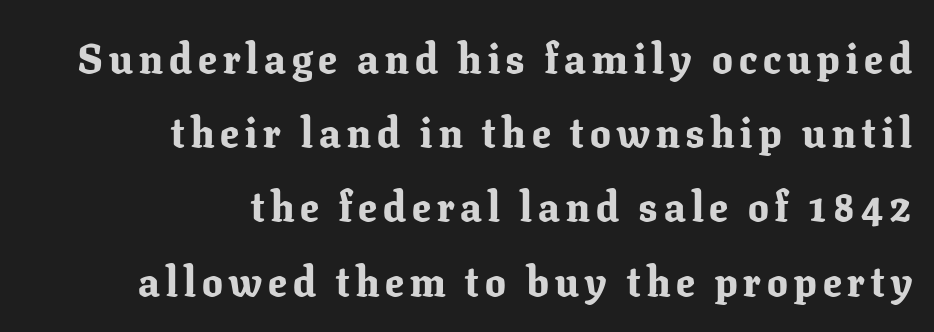
These words are printed bold, with thick strokes throughout. Just letters on the line, the space beneath them empty. In CSS terms this would be text-align: right. The type sits square on the baseline with zero lean. What kind of face is this? One with serifs.
